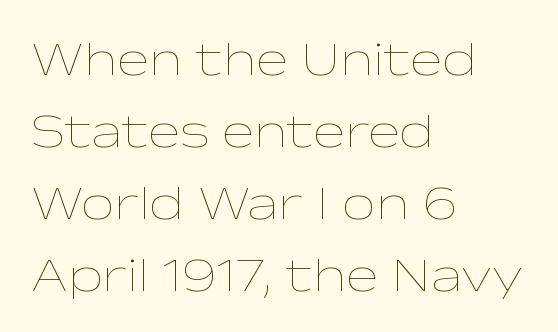
Vertical stems look standard width or narrower in stroke. Caption: multi-line text, flush left, ragged right. The gaps between neighbouring characters are ordinary and unremarkable. Has an underline been added? It has not. This sample keeps an unexceptional amount of space between lines. The typography opts for an upright posture over an oblique one.
